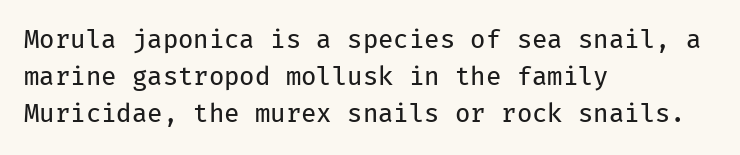
{"italic": "no", "bold": "no", "underline": "no", "align": "left", "line_spacing": "normal", "line_spacing_ratio": 1.49, "letter_spacing": "normal", "letter_spacing_em": 0.0, "glyph_px": 25}
